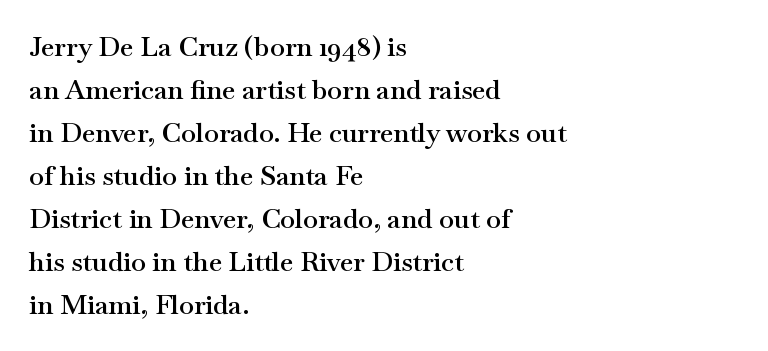
Q: Is the text bold? A: Semi-bold.
Q: Is the text italic (slanted)? A: No, it is upright.
Q: Is the text underlined? A: No.
Q: How is the paragraph aligned? A: Left-aligned.
Q: Is the spacing between letters normal or unusually wide? A: Normal.
Q: Is the spacing between lines tight, normal or loose? A: Normal.
